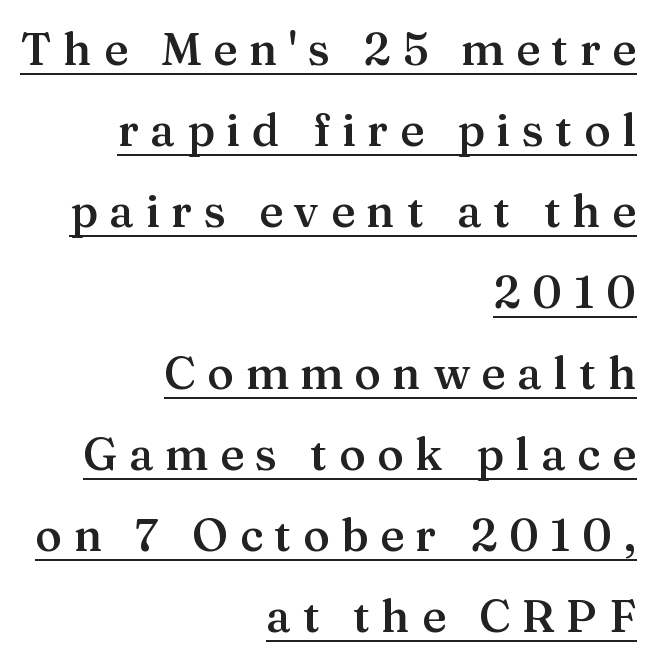
Q: Is the text bold? A: Semi-bold.
Q: Is the text italic (slanted)? A: No, it is upright.
Q: Is the typeface a serif or a sans-serif typeface? A: Serif.
Q: Is the text underlined? A: Yes.
Q: How is the paragraph aligned? A: Right-aligned.
Q: Is the spacing between letters normal or unusually wide? A: Unusually wide.
Q: Width (condensed, normal, or wide)? A: Normal.
Q: Stroke contrast? A: Medium.
Q: x-height? A: Medium.
Q: Monospaced? A: No.
